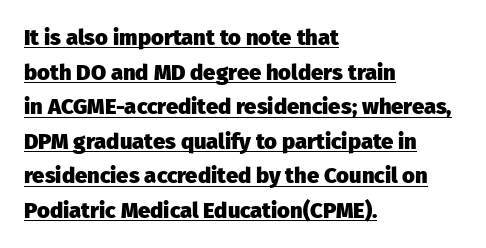
Q: Is the text bold? A: Yes.
Q: Is the text italic (slanted)? A: No, it is upright.
Q: Is the text underlined? A: Yes.
Q: How is the paragraph aligned? A: Left-aligned.
Q: Is the spacing between letters normal or unusually wide? A: Normal.
Q: Is the spacing between lines tight, normal or loose? A: Normal.
